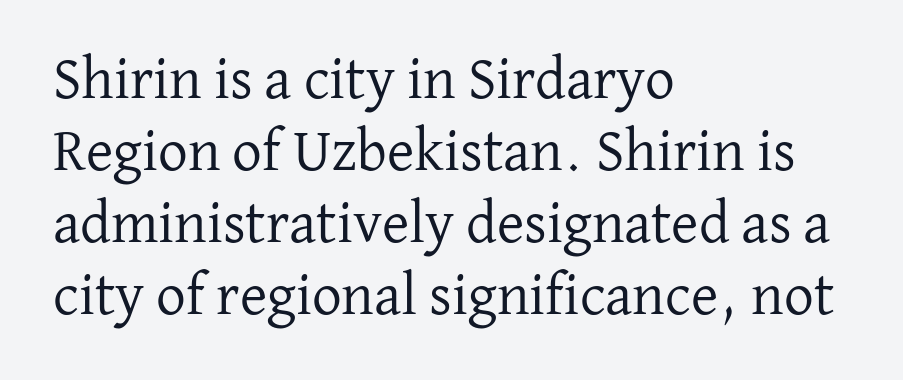
The image shows 59 px regular-weight serif type, upright; set left-aligned, line spacing 1.22x, normal letter spacing, not underlined; low stroke contrast and a medium x-height.
